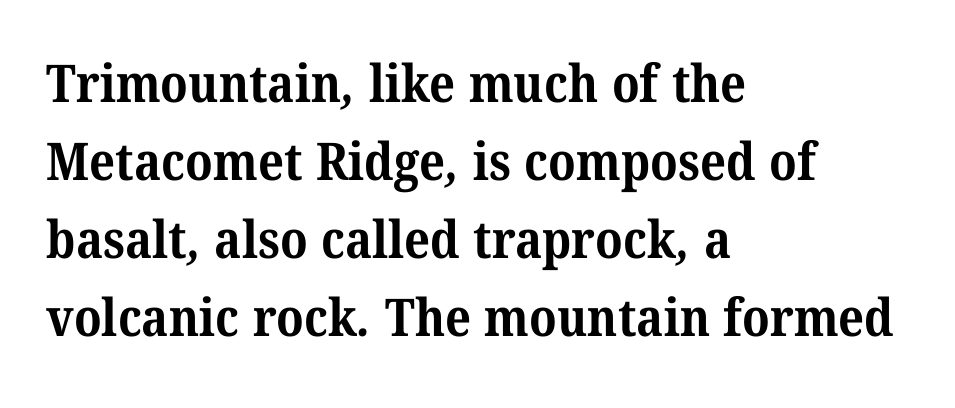
{"serif": "yes", "bold": "yes", "weight": "bold", "width": "normal", "stroke_contrast": "medium", "x_height": "medium", "monospaced": "no", "underline": "no", "align": "left", "line_spacing": "normal", "line_spacing_ratio": 1.5, "letter_spacing": "normal", "letter_spacing_em": 0.0, "glyph_px": 52}
